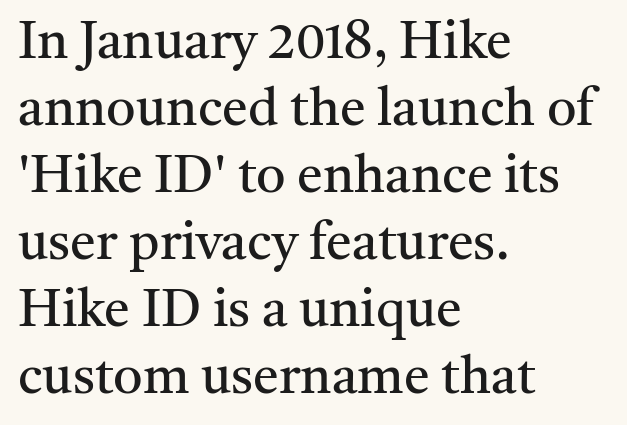
{"serif": "yes", "italic": "no", "bold": "no", "weight": "regular", "width": "normal", "stroke_contrast": "medium", "x_height": "medium", "monospaced": "no", "underline": "no", "align": "left", "line_spacing": "normal", "line_spacing_ratio": 1.29, "letter_spacing": "normal", "letter_spacing_em": 0.0, "glyph_px": 52}
